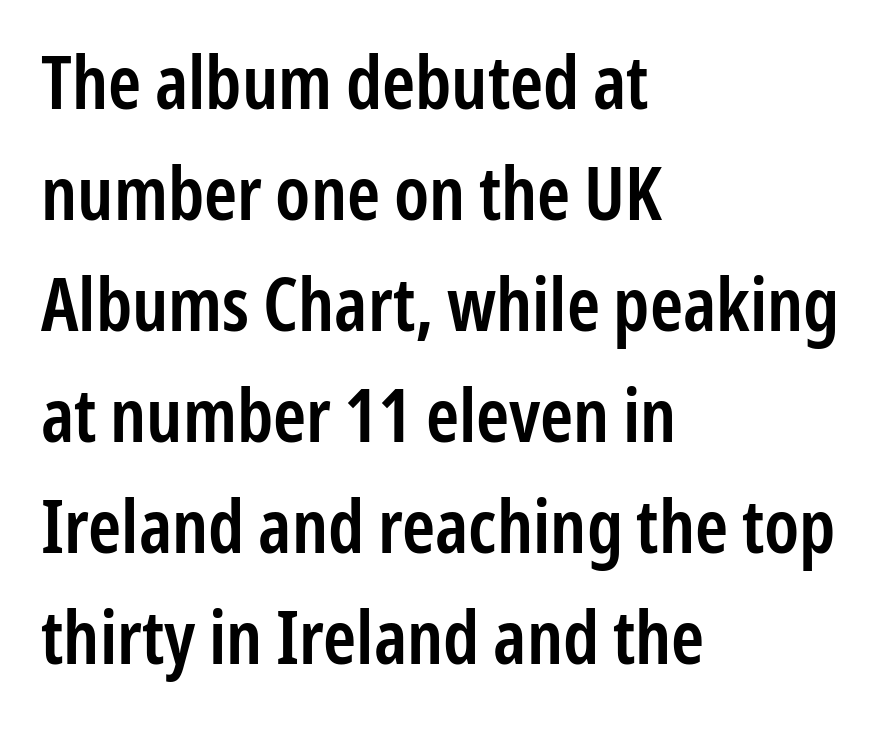
What's the leading like? Ordinary, nothing unusual. Nothing unusual about the tracking: characters are spaced as the font intends. You could not count columns in this text — the font is proportionally spaced. Each line starts at the same left margin while the right side varies.
